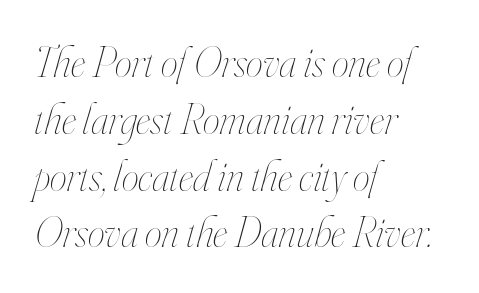
Q: Is the text bold? A: No.
Q: Is the text italic (slanted)? A: Yes, it leans right by about 16 degrees.
Q: Is the text underlined? A: No.
Q: How is the paragraph aligned? A: Left-aligned.
Q: Is the spacing between letters normal or unusually wide? A: Normal.
Q: Is the spacing between lines tight, normal or loose? A: Normal.
Q: Width (condensed, normal, or wide)? A: Condensed.
Q: Stroke contrast? A: High.
Q: x-height? A: Small.
Q: Monospaced? A: No.
